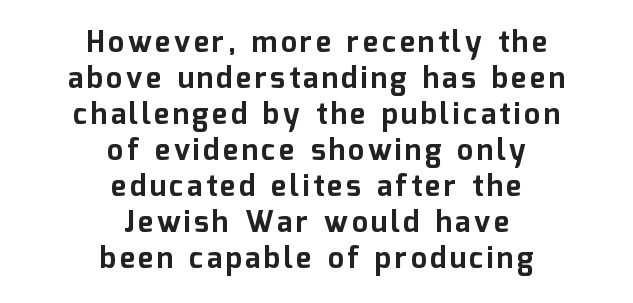
{"serif": "no", "italic": "no", "bold": "yes", "weight": "bold", "width": "normal", "stroke_contrast": "low", "x_height": "medium", "monospaced": "no", "underline": "no", "align": "center", "line_spacing_ratio": 1.24, "glyph_px": 29}
